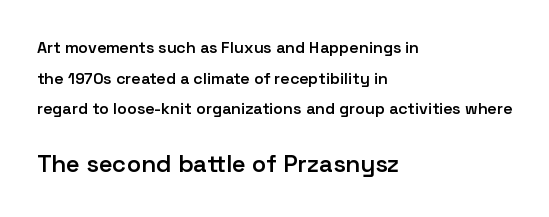
The rendering uses a large line-height, opening up the rows. The later block is typeset at a bigger size than the earlier block. Vertical strokes here are truly vertical. The rendering keeps characters at their native spacing.
